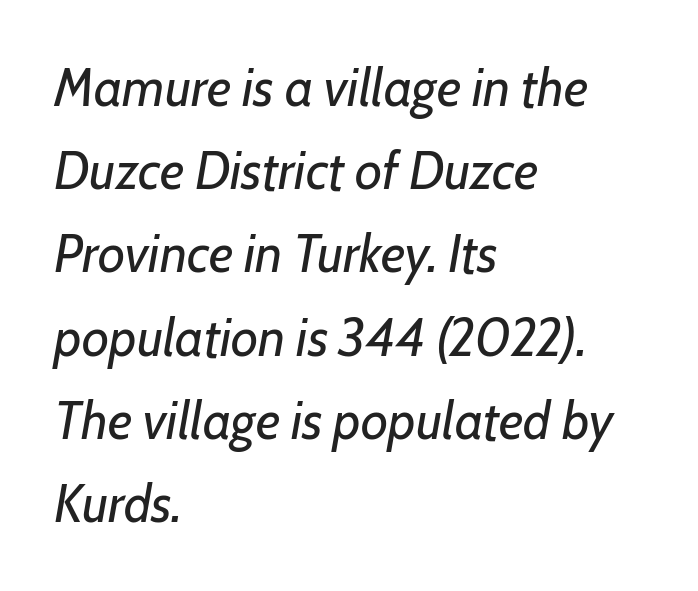
The image shows 53 px regular-weight type, italic (leaning right); set left-aligned, normal line spacing (1.57x), normal letter spacing, not underlined; low stroke contrast and a medium x-height.
